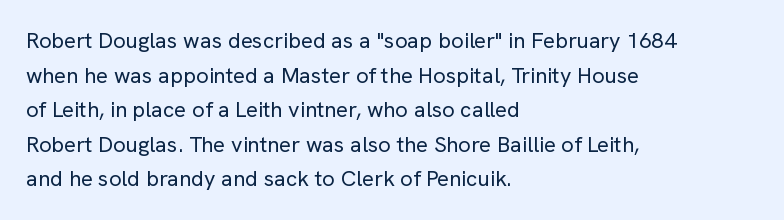
The image shows 22 px text type, upright; set left-aligned, normal line spacing (1.57x), normal letter spacing, not underlined.
